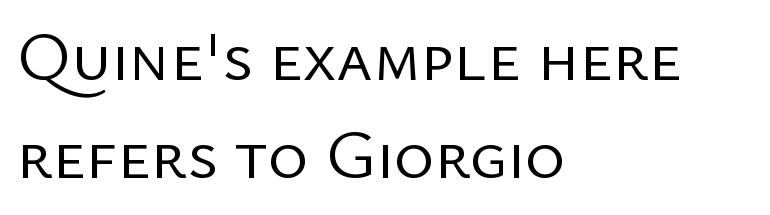
How would I describe the line gaps? Plain and ordinary. The foot of each line stays bare and open. Observe the absence of serifs on each vertical stroke in this sample. Ordinary non-slanted type is in use. Stems and bowls with no extra thickness — not bold. The rendering uses natural spacing where letterforms have individual widths.
